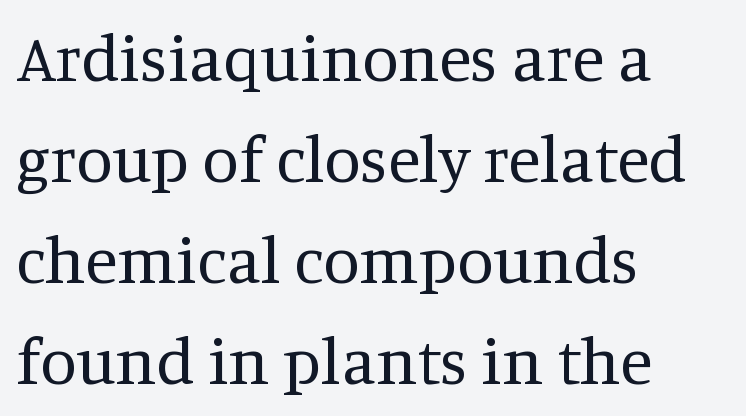
Q: Is the text bold? A: No.
Q: Is the text italic (slanted)? A: No, it is upright.
Q: Is the typeface a serif or a sans-serif typeface? A: Serif.
Q: Is the text underlined? A: No.
Q: How is the paragraph aligned? A: Left-aligned.
Q: Is the spacing between letters normal or unusually wide? A: Normal.
Q: Is the spacing between lines tight, normal or loose? A: Normal.
Q: Width (condensed, normal, or wide)? A: Normal.
Q: Stroke contrast? A: Medium.
Q: x-height? A: Large.
Q: Monospaced? A: No.
